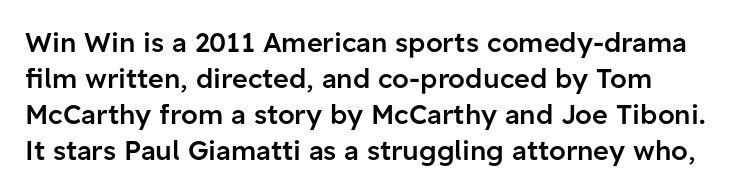
{"italic": "no", "bold": "semi", "underline": "no", "align": "left", "line_spacing": "normal", "line_spacing_ratio": 1.33, "letter_spacing": "normal", "letter_spacing_em": 0.0, "glyph_px": 27}
